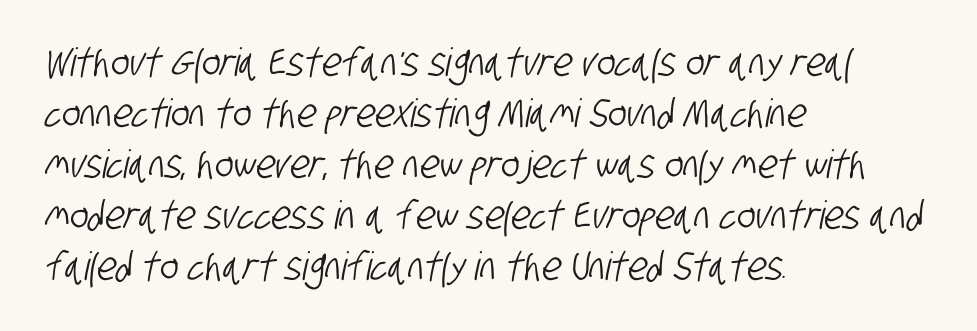
Q: Is the typeface a serif or a sans-serif typeface? A: Sans-serif.
Q: Is the text underlined? A: No.
Q: How is the paragraph aligned? A: Left-aligned.
Q: Is the spacing between letters normal or unusually wide? A: Normal.
Q: Is the spacing between lines tight, normal or loose? A: Normal.
Q: Width (condensed, normal, or wide)? A: Condensed.
Q: Stroke contrast? A: Low.
Q: x-height? A: Large.
Q: Monospaced? A: No.
